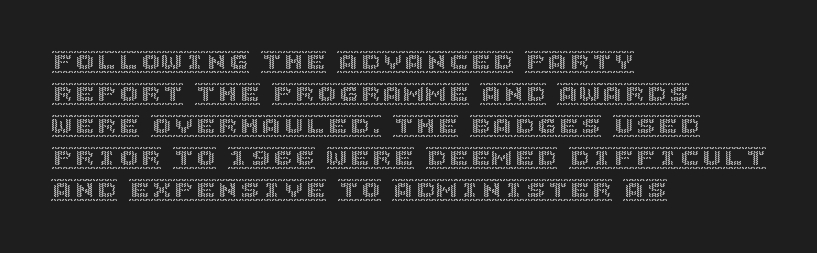
The image shows 22 px text type, upright; set left-aligned, normal line spacing (1.46x), normal letter spacing, not underlined.
